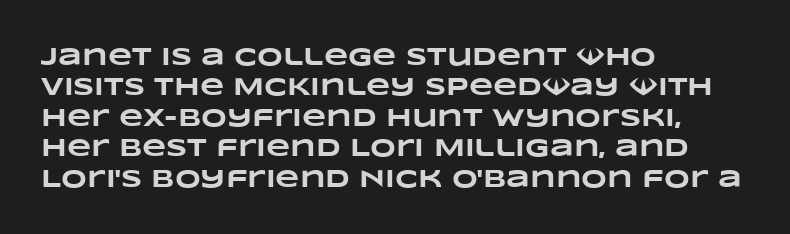
Q: Is the text bold? A: Yes.
Q: Is the text underlined? A: No.
Q: How is the paragraph aligned? A: Left-aligned.
Q: Is the spacing between letters normal or unusually wide? A: Normal.
